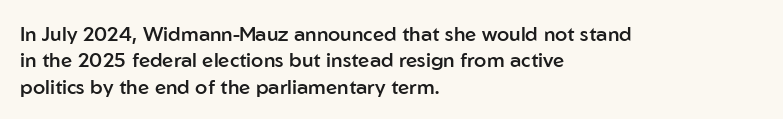
Q: Is the text bold? A: Semi-bold.
Q: Is the text italic (slanted)? A: No, it is upright.
Q: Is the text underlined? A: No.
Q: How is the paragraph aligned? A: Left-aligned.
Q: Is the spacing between letters normal or unusually wide? A: Normal.
Q: Is the spacing between lines tight, normal or loose? A: Normal.
